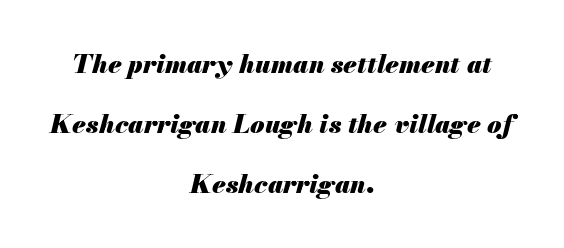
Q: Is the text bold? A: Yes.
Q: Is the text italic (slanted)? A: Yes, it leans right by about 13 degrees.
Q: Is the text underlined? A: No.
Q: How is the paragraph aligned? A: Centered.
Q: Is the spacing between letters normal or unusually wide? A: Normal.
Q: Is the spacing between lines tight, normal or loose? A: Loose.
